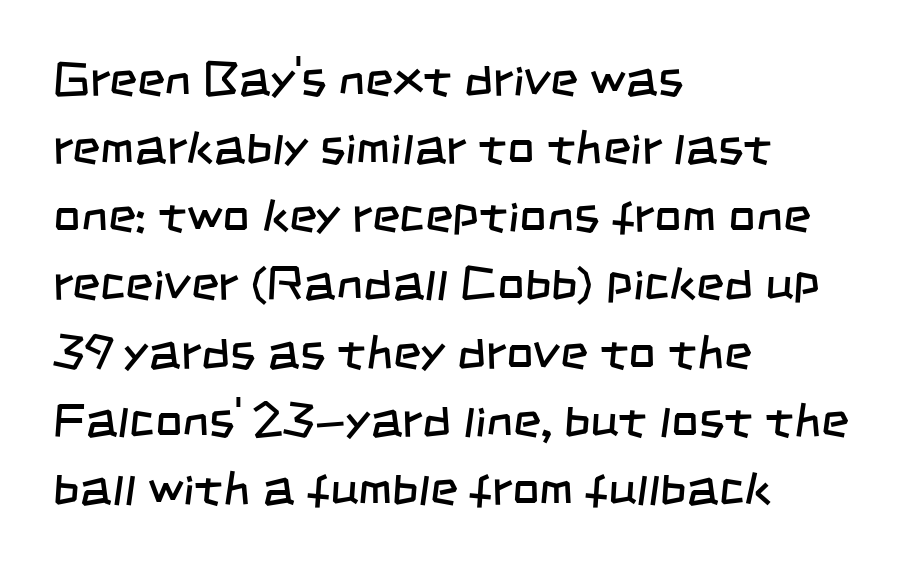
Q: Is the text bold? A: No.
Q: Is the typeface a serif or a sans-serif typeface? A: Sans-serif.
Q: Is the text underlined? A: No.
Q: How is the paragraph aligned? A: Left-aligned.
Q: Is the spacing between letters normal or unusually wide? A: Normal.
Q: Is the spacing between lines tight, normal or loose? A: Normal.
Q: Width (condensed, normal, or wide)? A: Condensed.
Q: Stroke contrast? A: Low.
Q: x-height? A: Large.
Q: Monospaced? A: No.
